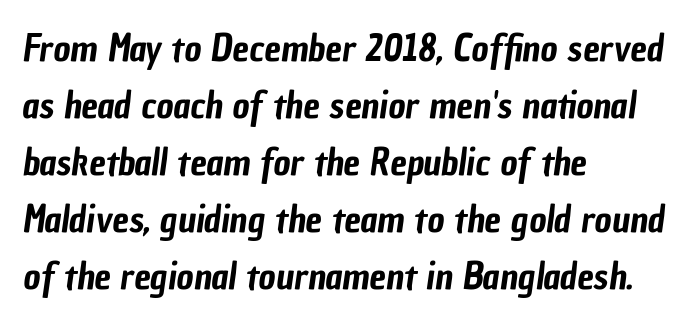
In terms of letterspacing, this is plain default setting. The rendering uses a moderate line-height, typical for paragraphs. Visually the block forms a straight wall on the left and a jagged coastline on the right. Any mark beneath the type? The region is blank. Grotesque or geometric, the face here clearly has no serifs. The passage shown is typed in a proportional face where columns would drift.
